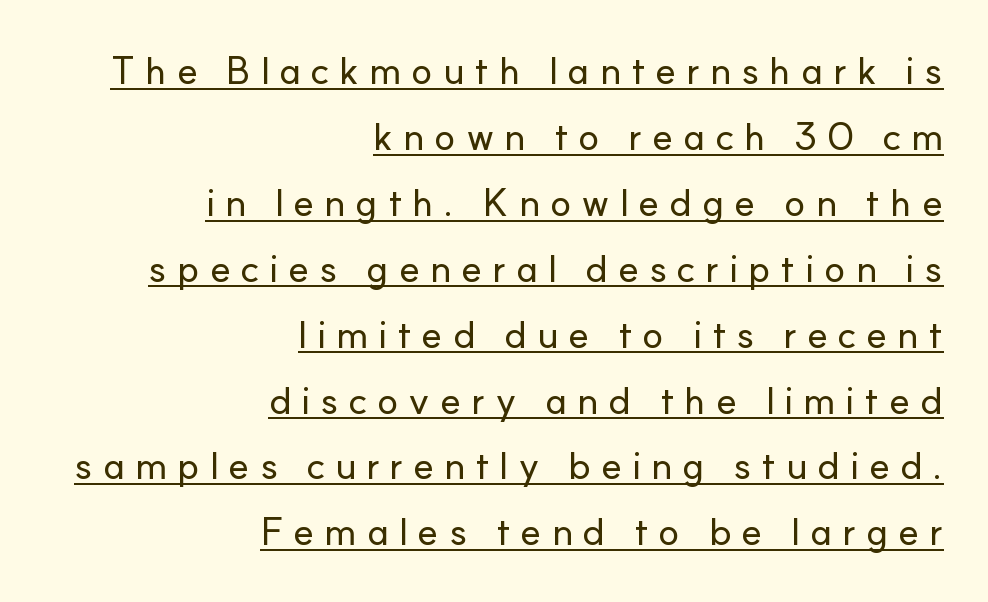
The image shows 39 px sans-serif type, upright; set right-aligned, normal line spacing (1.69x), unusually wide letter spacing (+0.25 em), underlined; low stroke contrast and a small x-height.
